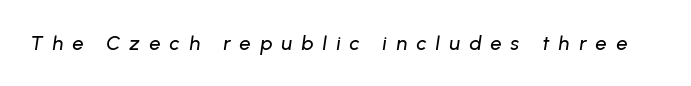
{"italic": "yes", "lean": "right", "slant_degrees": 8, "underline": "no", "letter_spacing": "wide", "letter_spacing_em": 0.46, "glyph_px": 20}
